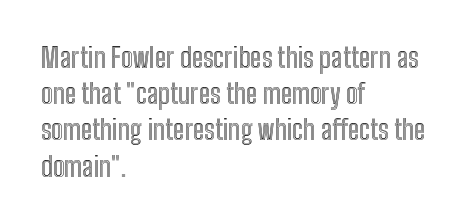
Q: Is the text italic (slanted)? A: No, it is upright.
Q: Is the text underlined? A: No.
Q: How is the paragraph aligned? A: Left-aligned.
Q: Is the spacing between letters normal or unusually wide? A: Normal.
Q: Is the spacing between lines tight, normal or loose? A: Normal.
